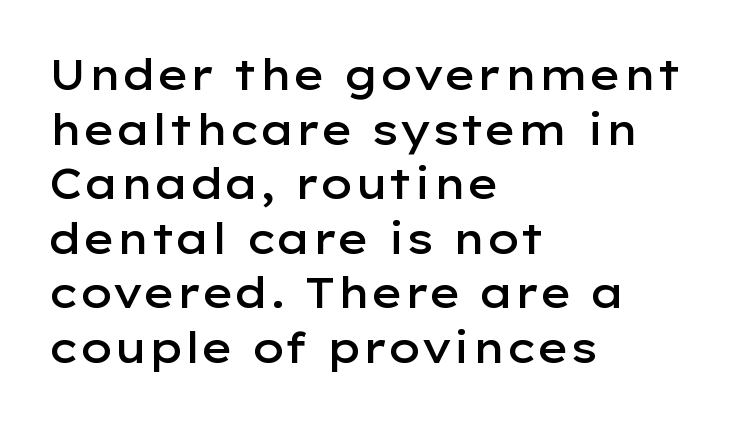
Plain, unruled lines of type. Is there any slant? The stems are plumb. Vertically, the passage feels balanced, rows spaced as you'd expect. You could not count columns in this text — the font is proportionally spaced. Is the block centered? No — it sits flush against the left margin.
